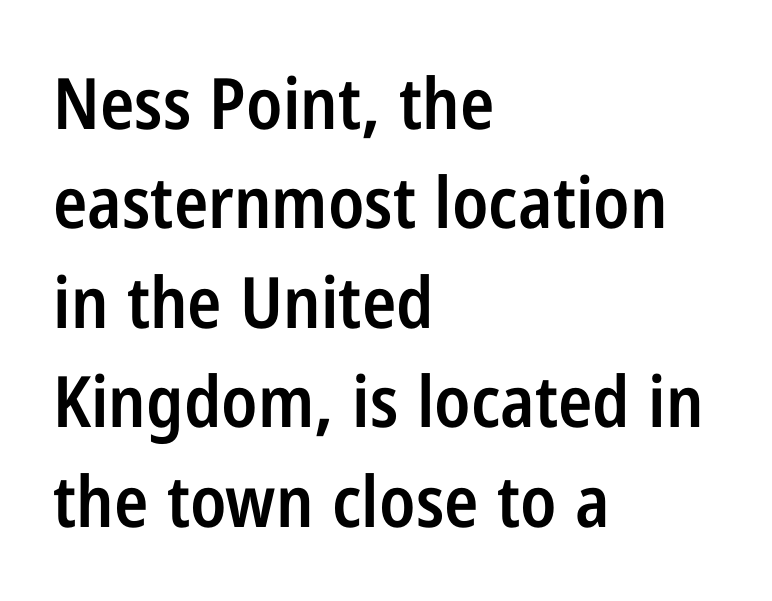
{"serif": "no", "italic": "no", "bold": "semi", "weight": "semibold", "width": "condensed", "stroke_contrast": "low", "x_height": "medium", "monospaced": "no", "underline": "no", "align": "left", "line_spacing": "normal", "line_spacing_ratio": 1.4, "letter_spacing": "normal", "letter_spacing_em": 0.0, "glyph_px": 71}
